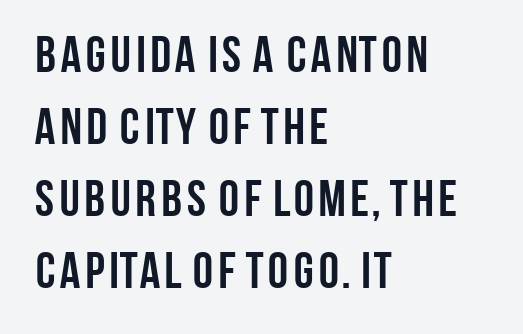
{"serif": "no", "italic": "no", "bold": "yes", "weight": "semibold", "width": "condensed", "stroke_contrast": "low", "x_height": "large", "monospaced": "no", "underline": "no", "align": "left", "line_spacing": "normal", "line_spacing_ratio": 1.41, "letter_spacing": "normal", "letter_spacing_em": 0.0, "glyph_px": 51}
